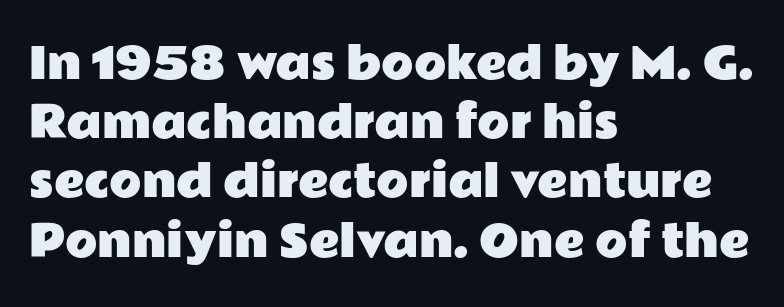
The image shows 42 px wide sans-serif type, upright; set left-aligned, normal line spacing (1.41x), normal letter spacing, not underlined; low stroke contrast and a medium x-height.
